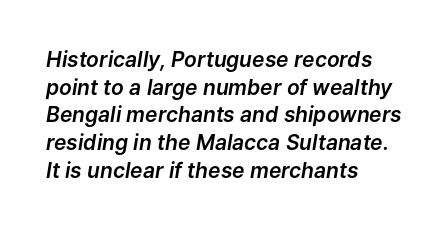
Q: Is the text italic (slanted)? A: Yes, it leans right by about 9 degrees.
Q: Is the text underlined? A: No.
Q: How is the paragraph aligned? A: Left-aligned.
Q: Is the spacing between letters normal or unusually wide? A: Normal.
Q: Is the spacing between lines tight, normal or loose? A: Normal.
